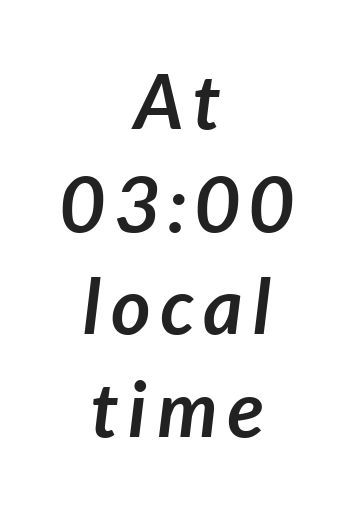
The whole block is typeset with a tilt. The setting favours the middle, as headings and verse often do. Bold? Absolutely — the strokes are thick and heavy. These lines sit exactly where default settings would place them. Think of a printed novel: that variable character pitch is what you see here. Descender tails drop into unmarked territory.
